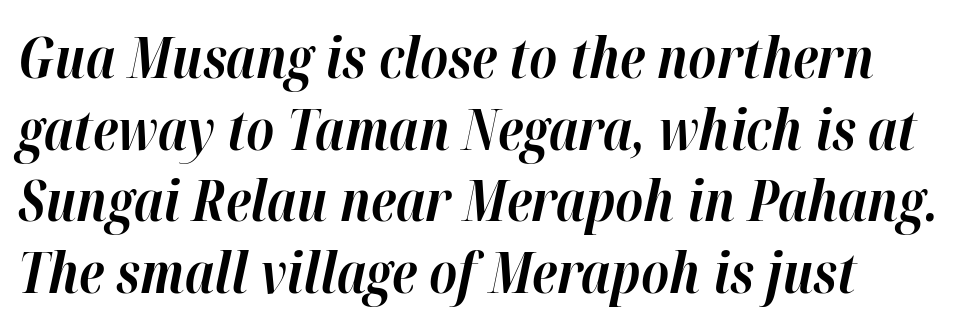
{"italic": "yes", "lean": "right", "slant_degrees": 12, "bold": "yes", "weight": "bold", "width": "normal", "stroke_contrast": "high", "x_height": "medium", "monospaced": "no", "underline": "no", "line_spacing": "normal", "line_spacing_ratio": 1.28, "letter_spacing": "normal", "letter_spacing_em": 0.0, "glyph_px": 56}
